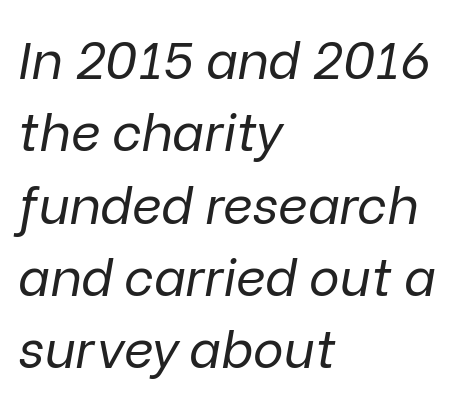
Rule under the text: the space is simply empty. Normally led — the rows are evenly, conventionally spaced. Notice how the passage keeps a crisp vertical edge on the left only. Inter-character spacing is left at the font's built-in metrics.
